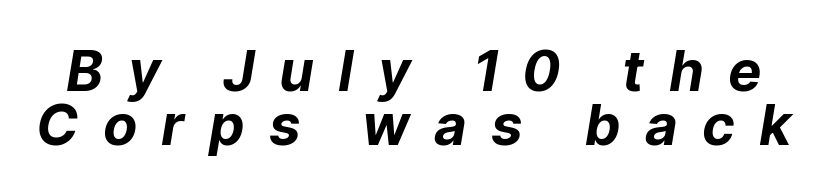
Here the designer chose a conventional face with non-uniform glyph widths. Horizontal bands of white between lines are thin slivers. The tracking reads as deliberately expanded to a designer's eye. Bare-footed words on every line.
